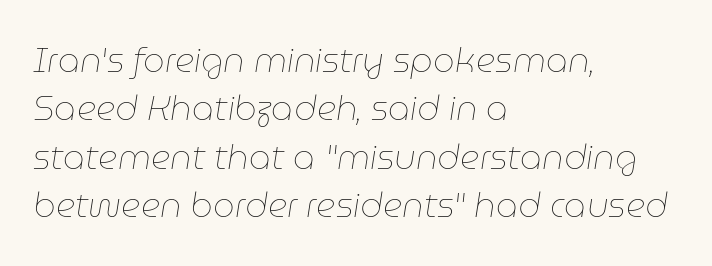
Q: Is the text bold? A: No.
Q: Is the text italic (slanted)? A: Yes, it leans right by about 9 degrees.
Q: Is the text underlined? A: No.
Q: How is the paragraph aligned? A: Left-aligned.
Q: Is the spacing between letters normal or unusually wide? A: Normal.
Q: Is the spacing between lines tight, normal or loose? A: Normal.
Q: Width (condensed, normal, or wide)? A: Normal.
Q: Stroke contrast? A: Low.
Q: x-height? A: Medium.
Q: Monospaced? A: No.
